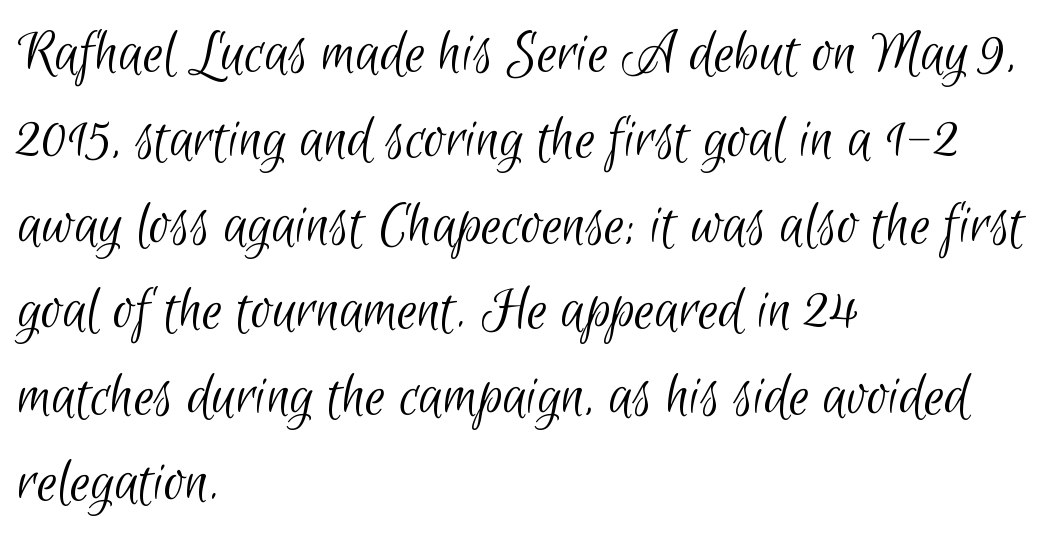
{"serif": "no", "bold": "no", "weight": "light", "width": "condensed", "stroke_contrast": "low", "x_height": "small", "monospaced": "no", "underline": "no", "align": "left", "line_spacing": "normal", "line_spacing_ratio": 1.34, "letter_spacing": "normal", "letter_spacing_em": 0.0, "glyph_px": 64}
